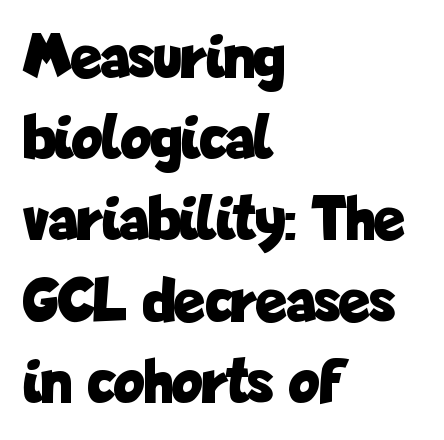
Q: Is the text bold? A: Yes.
Q: Is the text italic (slanted)? A: No, it is upright.
Q: Is the typeface a serif or a sans-serif typeface? A: Sans-serif.
Q: Is the text underlined? A: No.
Q: How is the paragraph aligned? A: Left-aligned.
Q: Is the spacing between letters normal or unusually wide? A: Normal.
Q: Is the spacing between lines tight, normal or loose? A: Normal.
Q: Width (condensed, normal, or wide)? A: Condensed.
Q: Stroke contrast? A: Low.
Q: x-height? A: Medium.
Q: Monospaced? A: No.
